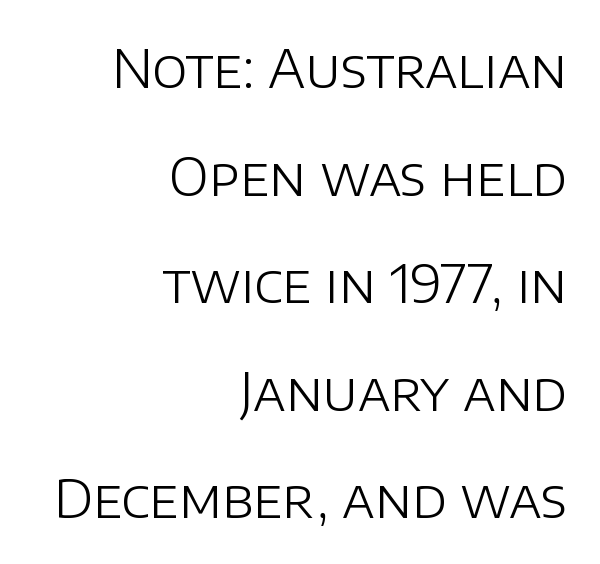
This rendering uses right alignment, leaving the left contour irregular. Any mark beneath the type? The region is blank. No extra tracking has been applied to these lines. Vertical spacing — loose. The letters stand straight up with perfectly vertical stems.
